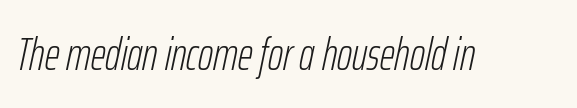
The image shows 46 px light, condensed type, italic (leaning right); set normal letter spacing, not underlined; low stroke contrast and a medium x-height.
